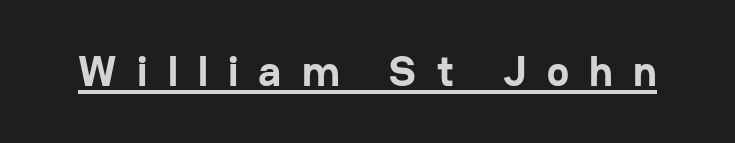
{"serif": "no", "italic": "no", "bold": "yes", "weight": "bold", "width": "normal", "stroke_contrast": "low", "x_height": "medium", "monospaced": "no", "underline": "yes", "letter_spacing": "wide", "letter_spacing_em": 0.48, "glyph_px": 42}
